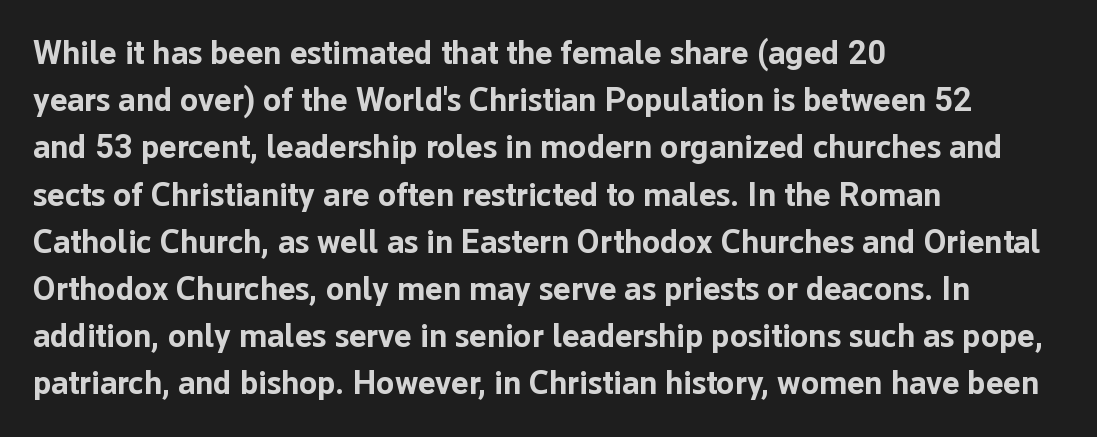
The image shows 33 px bold sans-serif type, upright; set left-aligned, normal line spacing (1.43x), normal letter spacing, not underlined; low stroke contrast and a medium x-height.
